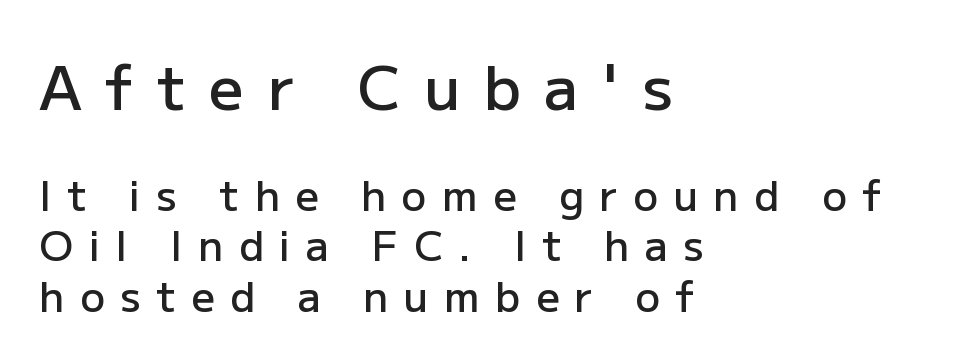
Note the varied advance widths — an 'i' is clearly narrower than an 'm'. When letters stand straight like this, we call the style roman or upright. The setting favours the left margin, as ordinary paragraphs usually do. These two chunks differ in scale, with the top chunk taking the larger measure. This sample uses a sans-serif face.
